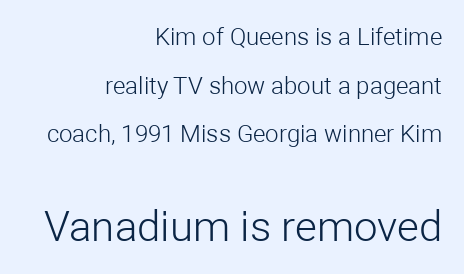
Successive baselines arrive slowly, with a big drop between each. Default kerning and tracking; the words read as compact shapes. Each stroke keeps to a modest, everyday thickness or less. Does the lettering tilt? It doesn't — this is upright. The specimen omits any rule beneath the text block's lines. In terms of letterform style, serifs are entirely absent.
